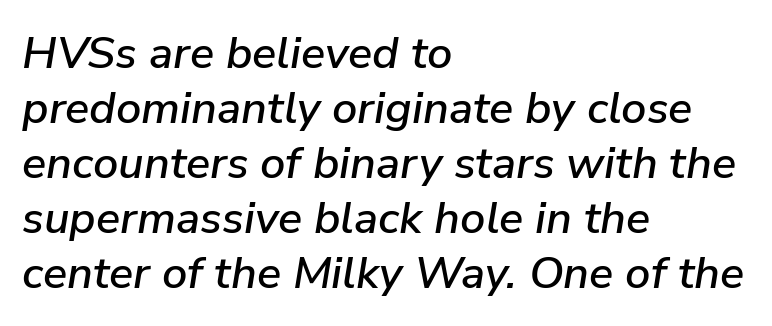
Q: Is the text italic (slanted)? A: Yes, it leans right by about 9 degrees.
Q: Is the text underlined? A: No.
Q: How is the paragraph aligned? A: Left-aligned.
Q: Is the spacing between letters normal or unusually wide? A: Normal.
Q: Width (condensed, normal, or wide)? A: Normal.
Q: Stroke contrast? A: Low.
Q: x-height? A: Medium.
Q: Monospaced? A: No.
